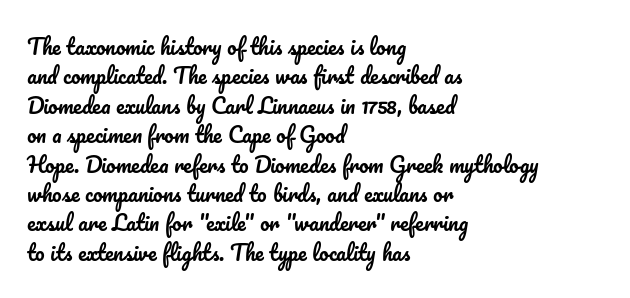
If you drew a ruler down the left edge, every line would touch it. The foot of each line stays bare and open. What's the leading like? Ordinary, nothing unusual. Observe the ordinary spacing: letters are neighbours, not strangers.
